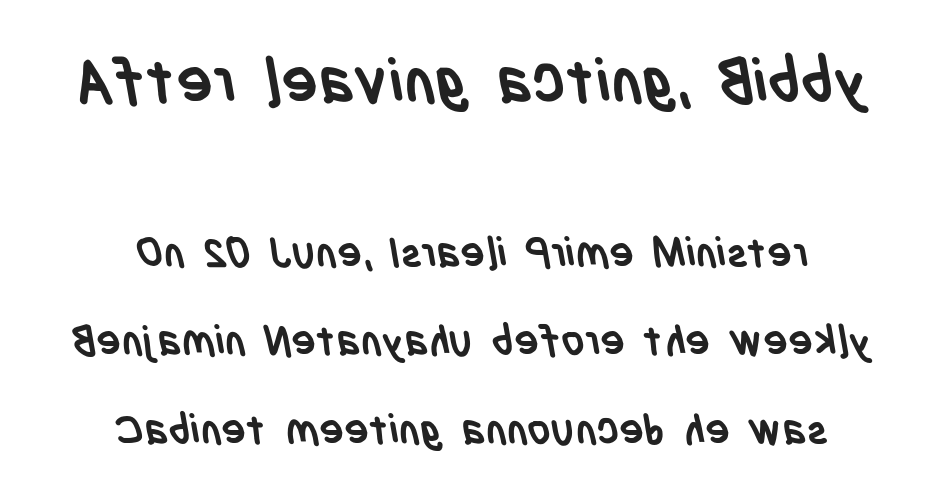
The space beneath each line is pristine and unruled. Every row of glyphs is offset so its center matches the block's center. Vertically, the passage feels expansive, rows floating well apart. You'd pick this weight for a headline — it's a proper bold. Letter spacing: default.
